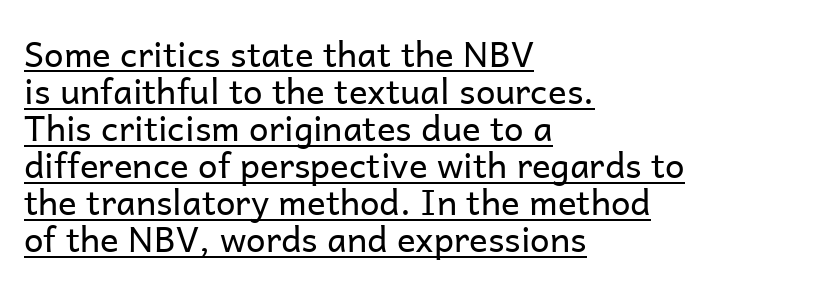
Q: Is the text bold? A: No.
Q: Is the text italic (slanted)? A: No, it is upright.
Q: Is the typeface a serif or a sans-serif typeface? A: Sans-serif.
Q: Is the text underlined? A: Yes.
Q: How is the paragraph aligned? A: Left-aligned.
Q: Is the spacing between letters normal or unusually wide? A: Normal.
Q: Is the spacing between lines tight, normal or loose? A: Tight.
Q: Width (condensed, normal, or wide)? A: Normal.
Q: Stroke contrast? A: Low.
Q: x-height? A: Medium.
Q: Monospaced? A: No.
